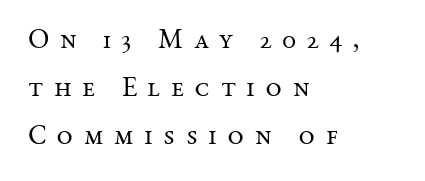
Casual observation: everything's shoved over to the left. The typeface has the unassuming heft of standard copy or less. The glyphs are unaccompanied by any horizontal stroke below them. Letter spacing: wide. The designer went with a serif here, giving each stem small feet. Spacing verdict: proportional, widths tailored to each character.
